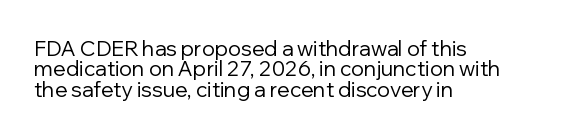
Q: Is the text bold? A: No.
Q: Is the text italic (slanted)? A: No, it is upright.
Q: Is the text underlined? A: No.
Q: How is the paragraph aligned? A: Left-aligned.
Q: Is the spacing between letters normal or unusually wide? A: Normal.
Q: Is the spacing between lines tight, normal or loose? A: Tight.
